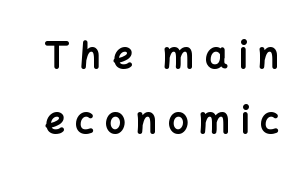
The image shows 36 px bold sans-serif type, upright; set line spacing 1.81x, unusually wide letter spacing (+0.3 em), not underlined; low stroke contrast and a medium x-height.
